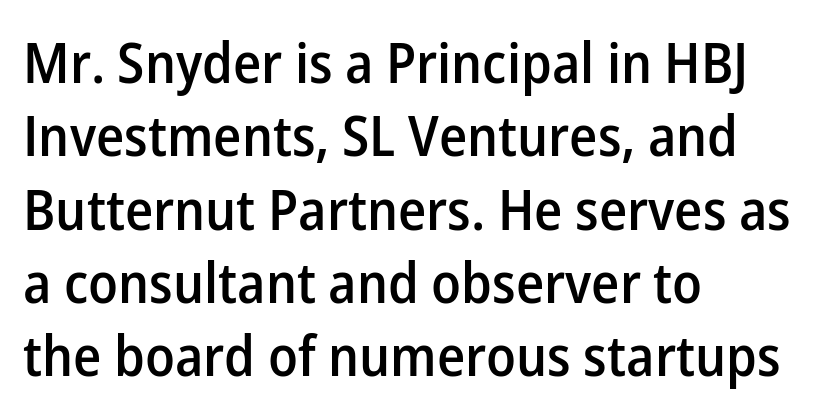
Q: Is the text bold? A: Semi-bold.
Q: Is the text italic (slanted)? A: No, it is upright.
Q: Is the typeface a serif or a sans-serif typeface? A: Sans-serif.
Q: Is the text underlined? A: No.
Q: How is the paragraph aligned? A: Left-aligned.
Q: Is the spacing between letters normal or unusually wide? A: Normal.
Q: Is the spacing between lines tight, normal or loose? A: Normal.
Q: Width (condensed, normal, or wide)? A: Normal.
Q: Stroke contrast? A: Low.
Q: x-height? A: Medium.
Q: Monospaced? A: No.
